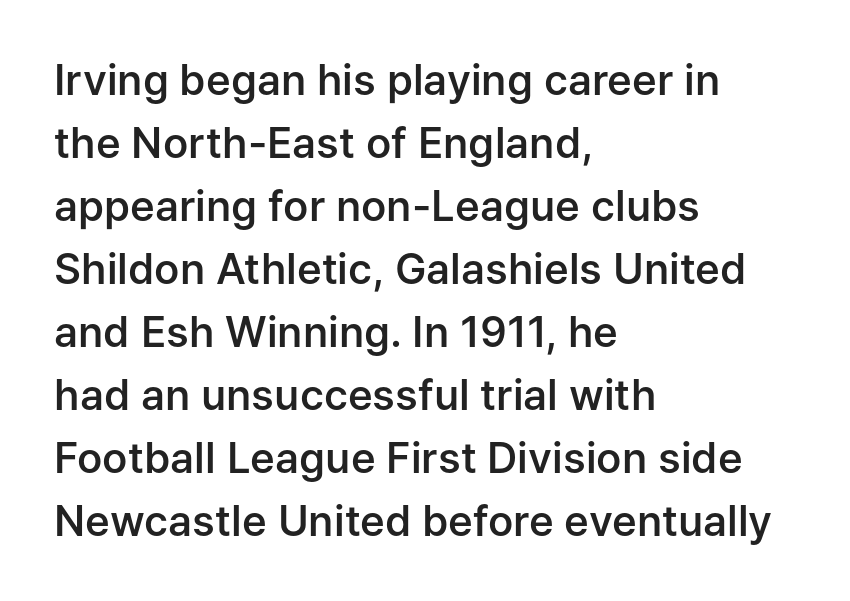
{"serif": "no", "italic": "no", "bold": "semi", "weight": "semibold", "width": "normal", "stroke_contrast": "low", "x_height": "medium", "monospaced": "no", "underline": "no", "align": "left", "line_spacing": "normal", "line_spacing_ratio": 1.5, "letter_spacing": "normal", "letter_spacing_em": 0.0, "glyph_px": 42}
